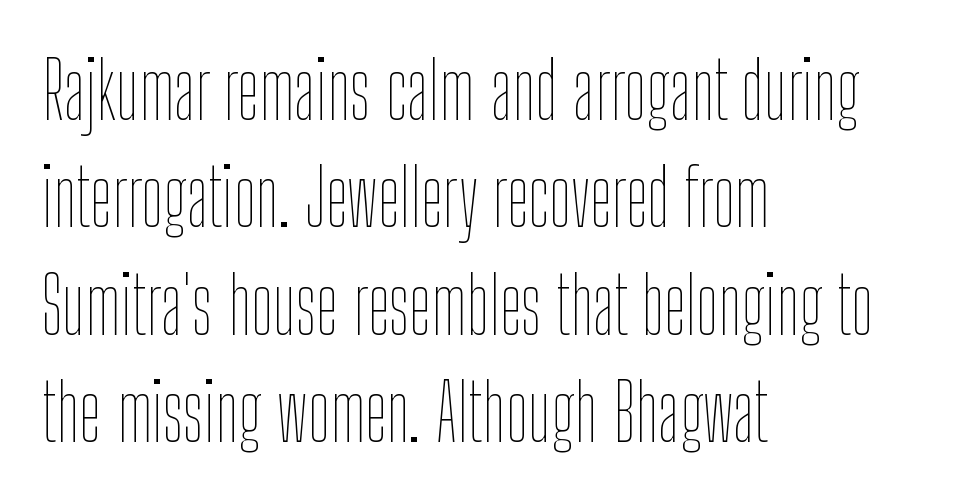
Q: Is the text bold? A: No.
Q: Is the text italic (slanted)? A: No, it is upright.
Q: Is the text underlined? A: No.
Q: How is the paragraph aligned? A: Left-aligned.
Q: Is the spacing between letters normal or unusually wide? A: Normal.
Q: Is the spacing between lines tight, normal or loose? A: Normal.
Q: Width (condensed, normal, or wide)? A: Condensed.
Q: Stroke contrast? A: Low.
Q: x-height? A: Medium.
Q: Monospaced? A: No.
